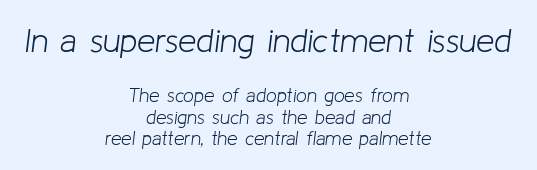
Clear beneath every line of the passage. Each word holds together tightly as a unit, with standard inter-letter gaps. Honestly, the rows look squashed on top of each other. Centered paragraph, ragged on both sides. An italicized treatment has been applied to the whole sample.
